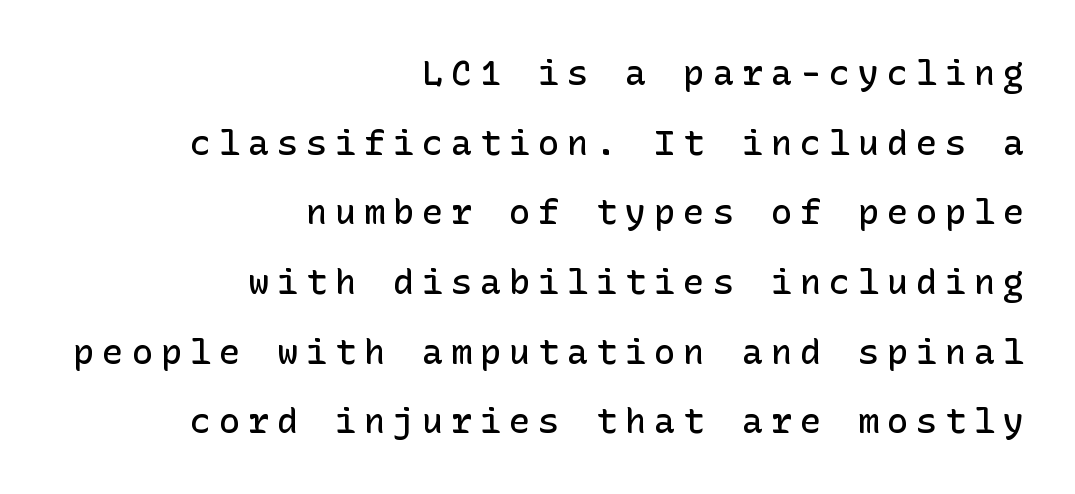
Q: Is the text bold? A: Semi-bold.
Q: Is the text italic (slanted)? A: No, it is upright.
Q: Is the typeface a serif or a sans-serif typeface? A: Sans-serif.
Q: Is the text underlined? A: No.
Q: How is the paragraph aligned? A: Right-aligned.
Q: Is the spacing between letters normal or unusually wide? A: Unusually wide.
Q: Is the spacing between lines tight, normal or loose? A: Loose.
Q: Width (condensed, normal, or wide)? A: Normal.
Q: Stroke contrast? A: Low.
Q: x-height? A: Medium.
